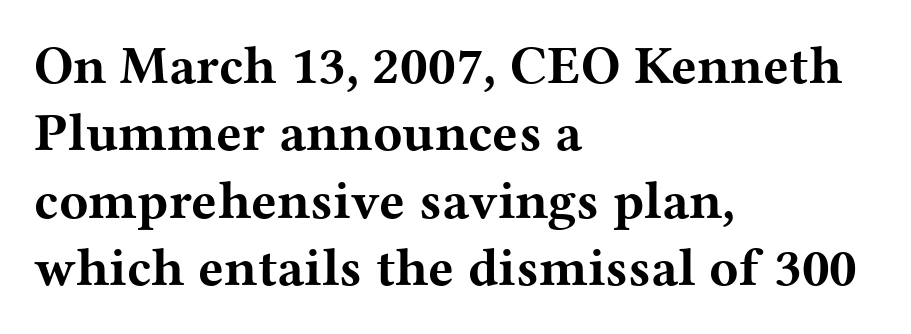
Q: Is the text bold? A: Yes.
Q: Is the text italic (slanted)? A: No, it is upright.
Q: Is the typeface a serif or a sans-serif typeface? A: Serif.
Q: Is the text underlined? A: No.
Q: How is the paragraph aligned? A: Left-aligned.
Q: Is the spacing between letters normal or unusually wide? A: Normal.
Q: Is the spacing between lines tight, normal or loose? A: Normal.
Q: Width (condensed, normal, or wide)? A: Wide.
Q: Stroke contrast? A: Medium.
Q: x-height? A: Medium.
Q: Monospaced? A: No.
